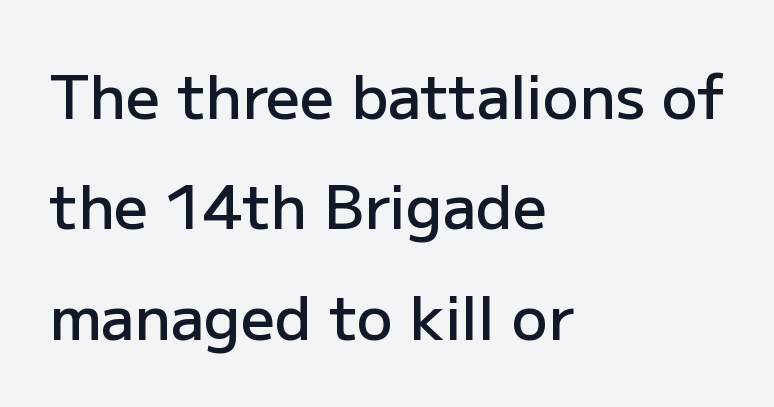
This rendering features lettering with no underline. The characters look somewhat weighty, a semibold short of true bold. Is this a fixed-width face? No — the glyphs have proportional, varying widths. A sans-serif font was chosen for this passage. These lines keep a tight, regular rhythm from letter to letter.
